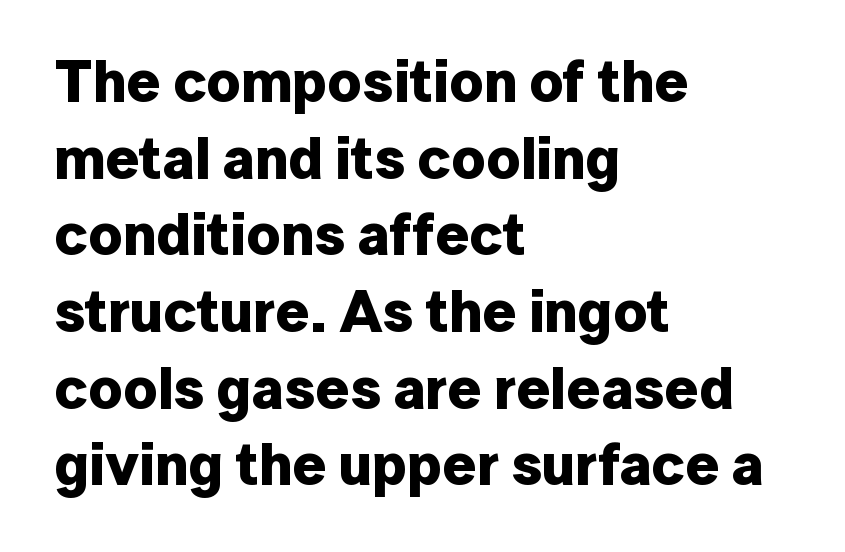
Q: Is the text bold? A: Yes.
Q: Is the text italic (slanted)? A: No, it is upright.
Q: Is the typeface a serif or a sans-serif typeface? A: Sans-serif.
Q: Is the text underlined? A: No.
Q: How is the paragraph aligned? A: Left-aligned.
Q: Is the spacing between letters normal or unusually wide? A: Normal.
Q: Is the spacing between lines tight, normal or loose? A: Normal.
Q: Width (condensed, normal, or wide)? A: Normal.
Q: Stroke contrast? A: Low.
Q: x-height? A: Medium.
Q: Monospaced? A: No.
